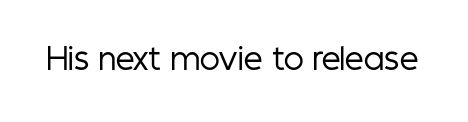
Think of a printed novel: that variable character pitch is what you see here. Are there feet on the stems? There aren't — it's a sans. The passage shown is not underscored anywhere. Ascenders rise straight up at ninety degrees.
